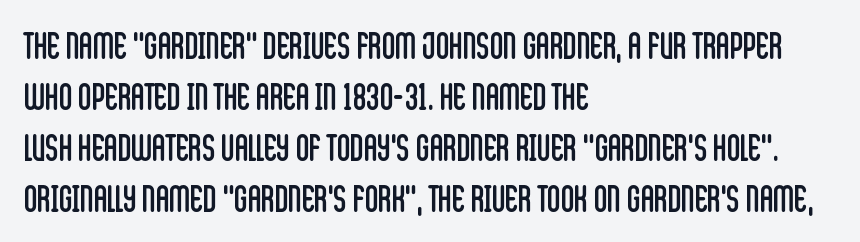
Q: Is the text bold? A: No.
Q: Is the text italic (slanted)? A: No, it is upright.
Q: Is the typeface a serif or a sans-serif typeface? A: Sans-serif.
Q: Is the text underlined? A: No.
Q: How is the paragraph aligned? A: Left-aligned.
Q: Is the spacing between letters normal or unusually wide? A: Normal.
Q: Is the spacing between lines tight, normal or loose? A: Normal.
Q: Width (condensed, normal, or wide)? A: Condensed.
Q: Stroke contrast? A: Low.
Q: x-height? A: Large.
Q: Monospaced? A: No.
